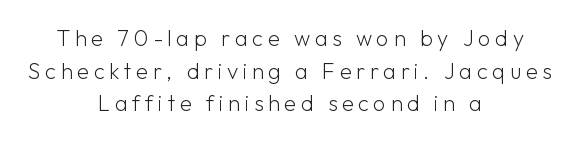
Q: Is the text bold? A: No.
Q: Is the text italic (slanted)? A: No, it is upright.
Q: Is the text underlined? A: No.
Q: How is the paragraph aligned? A: Centered.
Q: Is the spacing between letters normal or unusually wide? A: Unusually wide.
Q: Is the spacing between lines tight, normal or loose? A: Normal.
